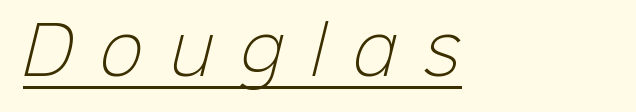
Q: Is the text bold? A: No.
Q: Is the typeface a serif or a sans-serif typeface? A: Sans-serif.
Q: Is the text underlined? A: Yes.
Q: How is the paragraph aligned? A: Left-aligned.
Q: Is the spacing between letters normal or unusually wide? A: Unusually wide.
Q: Width (condensed, normal, or wide)? A: Normal.
Q: Stroke contrast? A: Low.
Q: x-height? A: Medium.
Q: Monospaced? A: No.
